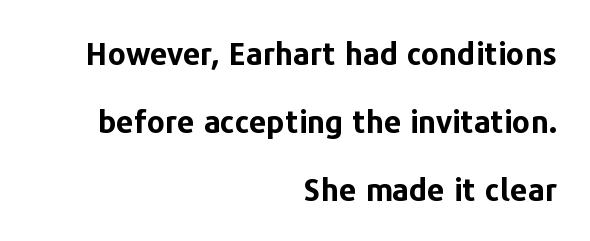
{"serif": "no", "italic": "no", "bold": "yes", "weight": "bold", "width": "normal", "stroke_contrast": "low", "x_height": "medium", "monospaced": "no", "underline": "no", "align": "right", "line_spacing": "loose", "line_spacing_ratio": 2.19, "letter_spacing": "normal", "letter_spacing_em": 0.0, "glyph_px": 31}
